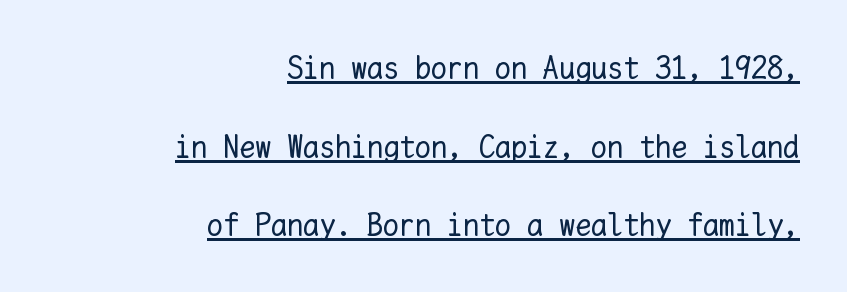
The image shows 32 px regular-weight type, upright, monospaced; set right-aligned, loose line spacing (2.46x), normal letter spacing, underlined; low stroke contrast and a medium x-height.
